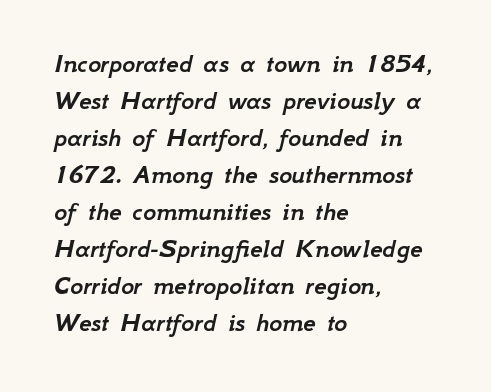
The image shows 28 px text type, italic (leaning right); set left-aligned, normal line spacing (1.32x), normal letter spacing, not underlined; low stroke contrast and a small x-height.
